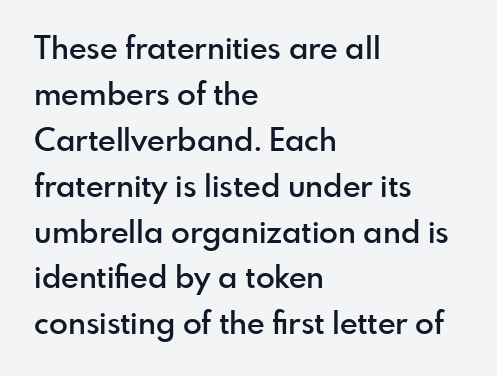
The image shows 31 px semibold sans-serif type, upright; set left-aligned, normal line spacing (1.48x), normal letter spacing, not underlined; a small x-height.
